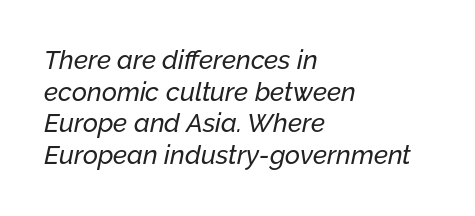
{"italic": "yes", "lean": "right", "slant_degrees": 12, "underline": "no", "align": "left", "line_spacing_ratio": 1.22, "letter_spacing": "normal", "letter_spacing_em": 0.0, "glyph_px": 26}
